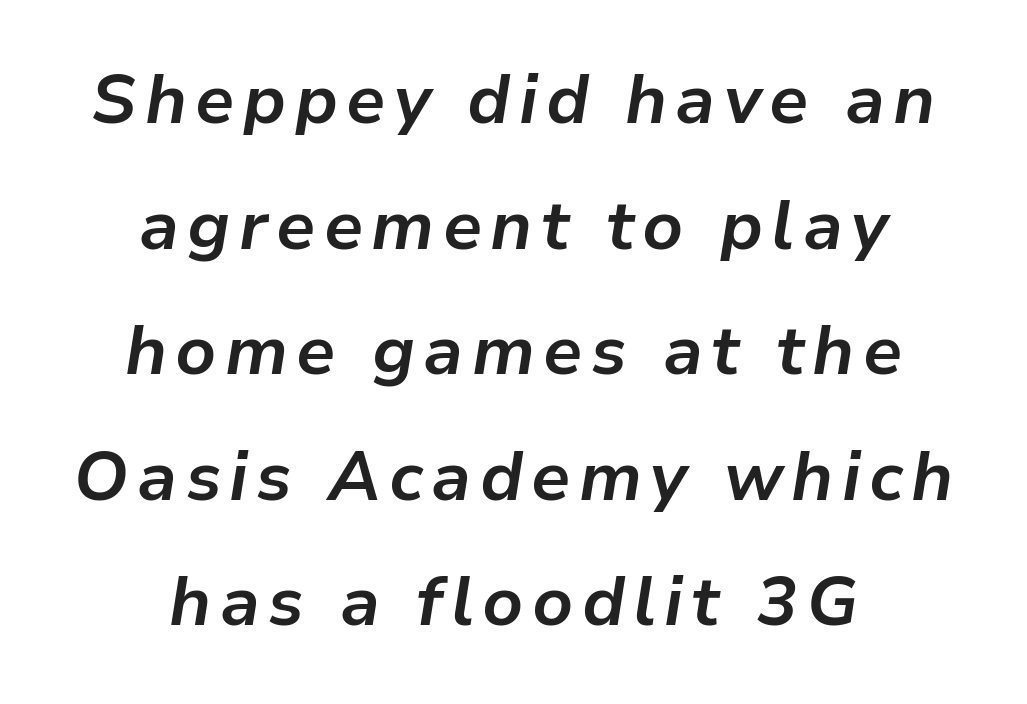
Proportional: the letters do not fall into vertical columns. The rag falls on both sides of this text block equally. Pretty heavy lettering here — definitely bold. Nobody drew a line under any word here. Does the lettering tilt? It does — this is italic.
